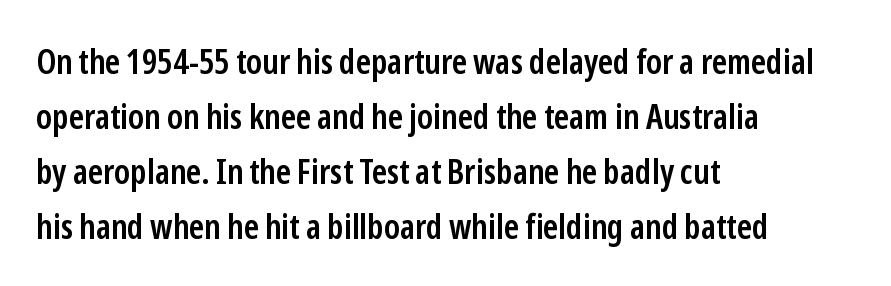
{"serif": "no", "italic": "no", "bold": "semi", "weight": "semibold", "width": "condensed", "stroke_contrast": "low", "x_height": "medium", "monospaced": "no", "underline": "no", "align": "left", "line_spacing": "normal", "line_spacing_ratio": 1.57, "letter_spacing": "normal", "letter_spacing_em": 0.0, "glyph_px": 35}
